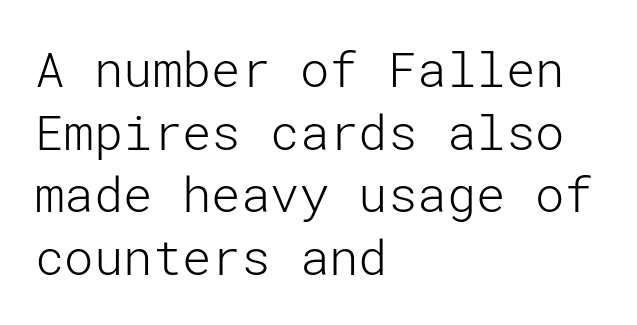
{"serif": "no", "italic": "no", "bold": "no", "weight": "light", "width": "normal", "stroke_contrast": "low", "x_height": "medium", "underline": "no", "align": "left", "line_spacing": "normal", "line_spacing_ratio": 1.28, "letter_spacing": "normal", "letter_spacing_em": 0.0, "glyph_px": 49}
